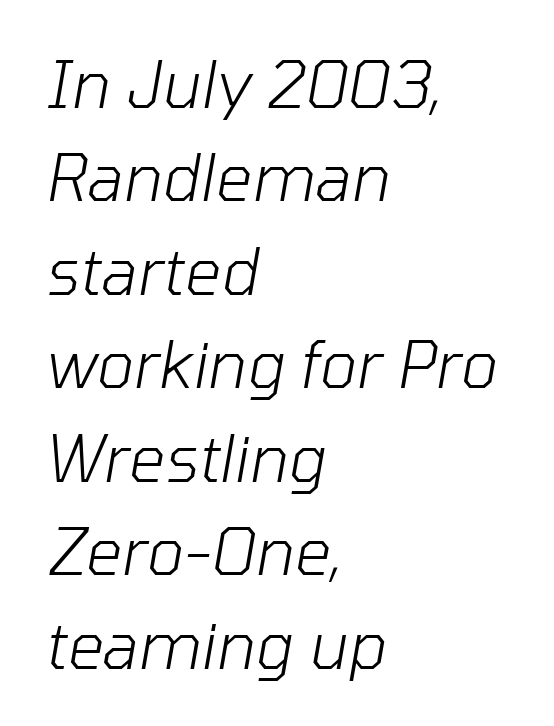
The image shows 64 px light type, italic (leaning right); set left-aligned, normal line spacing (1.46x), normal letter spacing, not underlined; low stroke contrast and a medium x-height.
